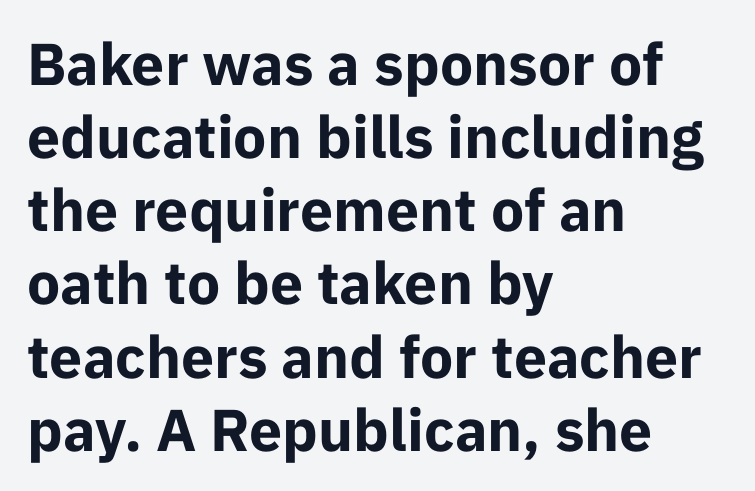
The zone under the glyphs is completely vacant. The font's upright variant was chosen for this text. The paragraph shown leans on its left margin. Unlike a traditional serif, this face leaves its strokes unadorned.
